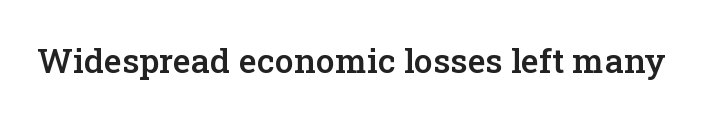
Looks like regular typesetting: each glyph gets only the width it needs. Upright lettering throughout. The specimen omits any rule beneath the text block's lines. Nothing unusual about the tracking: characters are spaced as the font intends. Look at the bottom of the vertical strokes: they flare into serifs here. The rendering uses a semibold face; strokes are thickened but not to full bold.
